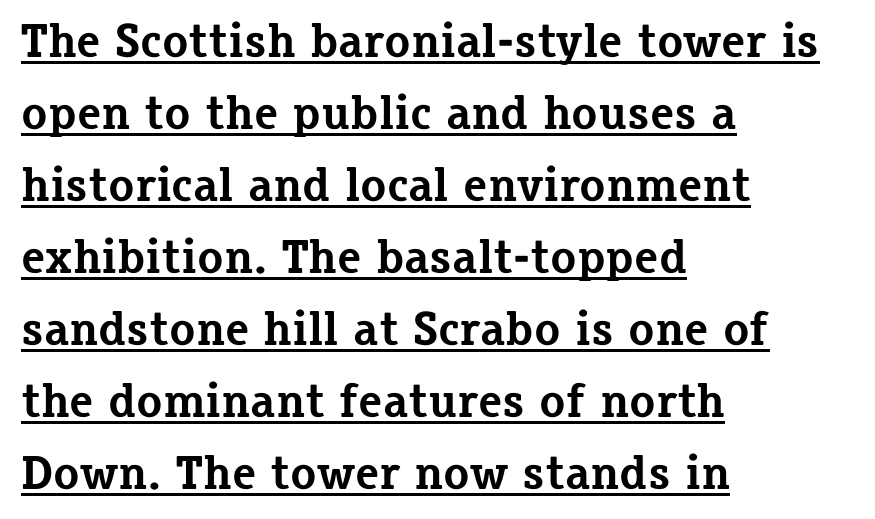
Q: Is the text bold? A: Yes.
Q: Is the text italic (slanted)? A: No, it is upright.
Q: Is the typeface a serif or a sans-serif typeface? A: Serif.
Q: Is the text underlined? A: Yes.
Q: How is the paragraph aligned? A: Left-aligned.
Q: Is the spacing between letters normal or unusually wide? A: Normal.
Q: Is the spacing between lines tight, normal or loose? A: Normal.
Q: Width (condensed, normal, or wide)? A: Normal.
Q: Stroke contrast? A: Low.
Q: x-height? A: Medium.
Q: Monospaced? A: No.
